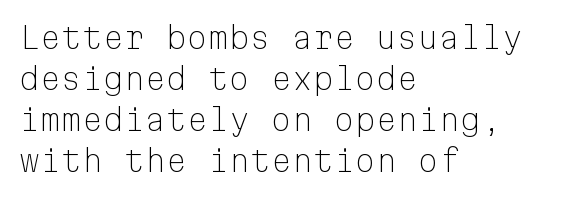
Summary of weight: not heavy and not bold. The type family on display is of the sans-serif kind. Regular leading. The type sits square on the baseline with zero lean. The passage shown is typed in a monospace face where columns stay perfectly aligned. Spacing between characters is what you'd get straight out of the box.
